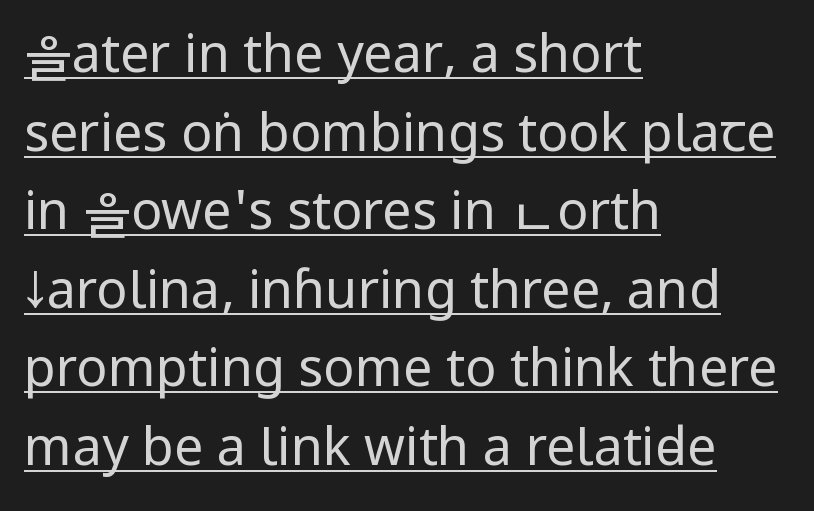
The image shows 52 px regular-weight, condensed sans-serif type, upright; set left-aligned, normal line spacing (1.51x), normal letter spacing, underlined; low stroke contrast and a large x-height.
